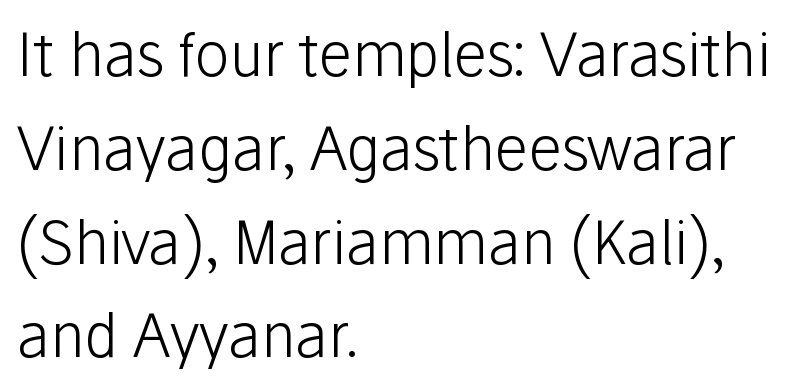
Nothing sits at the stroke ends, so this counts as sans-serif. Short note: letters normally spaced. Posture: vertical. No chunkiness to these letters — they're not bold. The compositor pushed each line to the left boundary.
